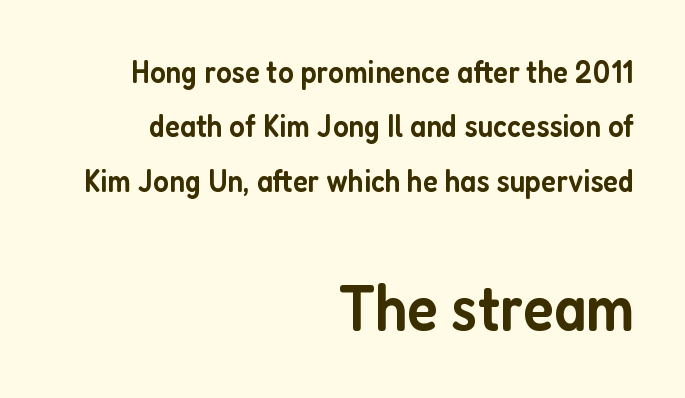
Q: Is the text bold? A: Semi-bold.
Q: Is the text italic (slanted)? A: No, it is upright.
Q: Is the typeface a serif or a sans-serif typeface? A: Sans-serif.
Q: Is the text underlined? A: No.
Q: How is the paragraph aligned? A: Right-aligned.
Q: Is the spacing between letters normal or unusually wide? A: Normal.
Q: Is the spacing between lines tight, normal or loose? A: Normal.
Q: Which block of text is set in a larger size, the first (top) or the second (bottom)? A: The second (bottom) one.
Q: Width (condensed, normal, or wide)? A: Condensed.
Q: Stroke contrast? A: Low.
Q: x-height? A: Medium.
Q: Monospaced? A: No.
